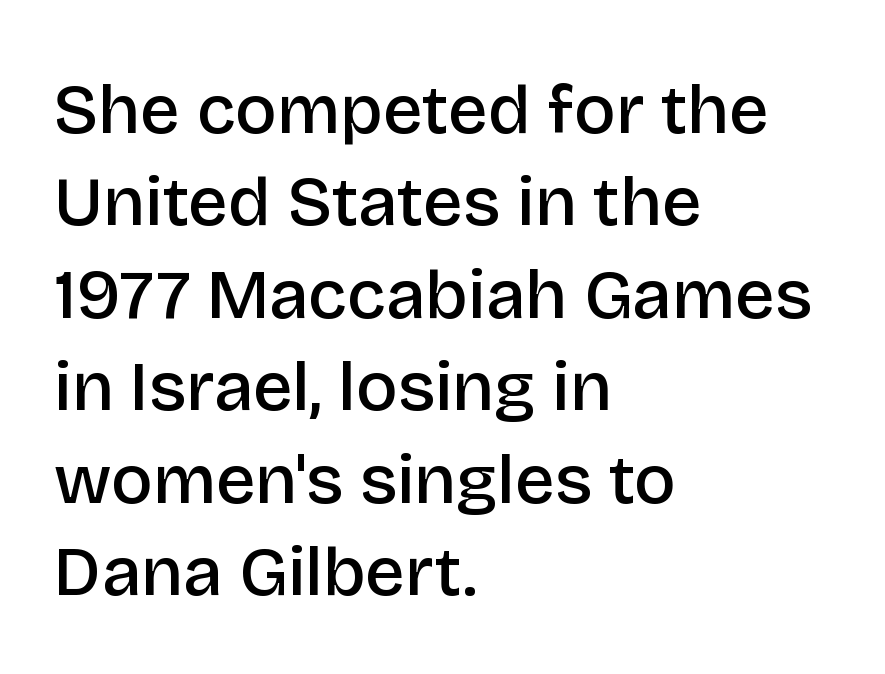
Stems and bowls a touch heavier than normal — semibold. The gap between lines stays unmarked. This rendering employs a face without finishing strokes, i.e., a sans-serif. Italic? Not at all — the glyphs are vertical. Quick note: interline space is typical. The passage shown is typed in a proportional face where columns would drift.
